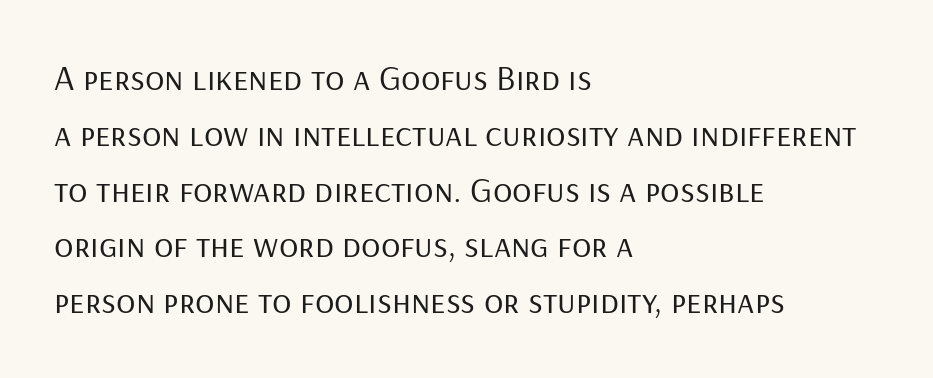
Each row of text sits above clean, open space. Vertically, the passage feels balanced, rows spaced as you'd expect. The letters carry no serifs — their stems end cleanly without finishing strokes. Left-aligned paragraph, ragged on the right. The specimen reads as upright at a glance.
